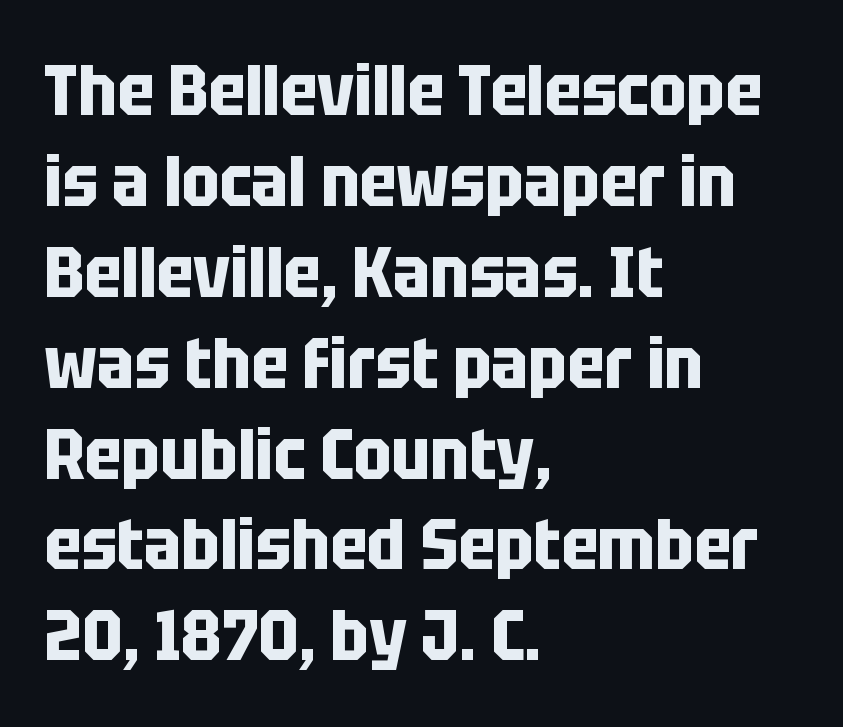
The image shows 71 px bold, condensed sans-serif type, upright; set left-aligned, normal line spacing (1.28x), normal letter spacing, not underlined; low stroke contrast and a large x-height.
